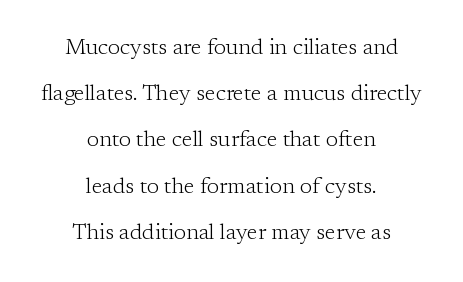
{"italic": "no", "bold": "no", "underline": "no", "align": "center", "line_spacing": "loose", "line_spacing_ratio": 2.1, "letter_spacing": "normal", "letter_spacing_em": 0.0, "glyph_px": 22}
